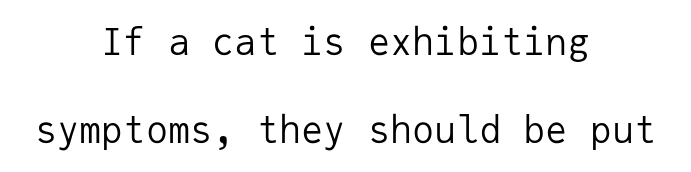
Q: Is the text bold? A: No.
Q: Is the text italic (slanted)? A: No, it is upright.
Q: Is the typeface a serif or a sans-serif typeface? A: Sans-serif.
Q: Is the text underlined? A: No.
Q: How is the paragraph aligned? A: Centered.
Q: Is the spacing between letters normal or unusually wide? A: Normal.
Q: Is the spacing between lines tight, normal or loose? A: Loose.
Q: Width (condensed, normal, or wide)? A: Normal.
Q: Stroke contrast? A: Low.
Q: x-height? A: Medium.
Q: Monospaced? A: Yes.
